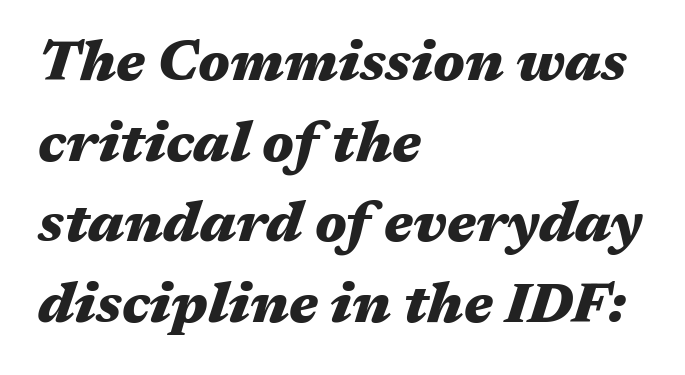
Heft: maximum for text — a bold. These lines sit exactly where default settings would place them. Has an underline been added? It has not. Words appear dense and cohesive because spacing is normal. These lines are set flush left with a ragged right edge.
